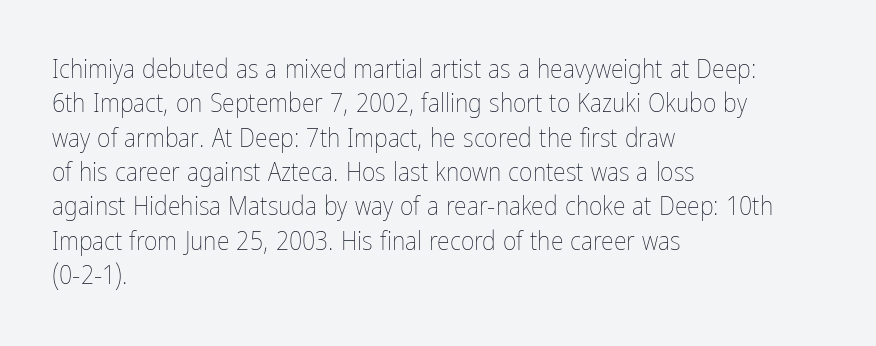
Q: Is the text bold? A: No.
Q: Is the text italic (slanted)? A: No, it is upright.
Q: Is the text underlined? A: No.
Q: How is the paragraph aligned? A: Left-aligned.
Q: Is the spacing between letters normal or unusually wide? A: Normal.
Q: Is the spacing between lines tight, normal or loose? A: Normal.
